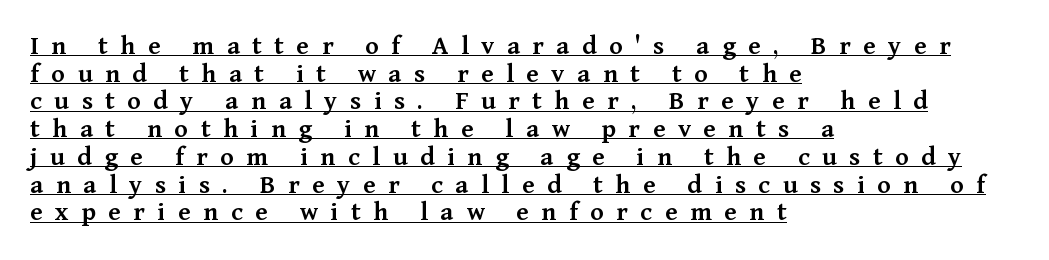
Q: Is the text bold? A: Semi-bold.
Q: Is the text italic (slanted)? A: No, it is upright.
Q: Is the typeface a serif or a sans-serif typeface? A: Serif.
Q: Is the text underlined? A: Yes.
Q: How is the paragraph aligned? A: Left-aligned.
Q: Is the spacing between letters normal or unusually wide? A: Unusually wide.
Q: Is the spacing between lines tight, normal or loose? A: Tight.
Q: Width (condensed, normal, or wide)? A: Normal.
Q: Stroke contrast? A: Medium.
Q: x-height? A: Medium.
Q: Monospaced? A: No.
